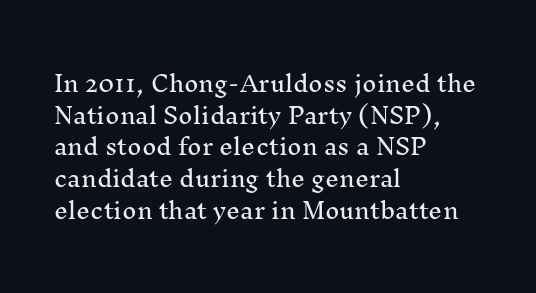
The image shows 22 px text type, upright; set left-aligned, normal line spacing (1.44x), normal letter spacing, not underlined.
